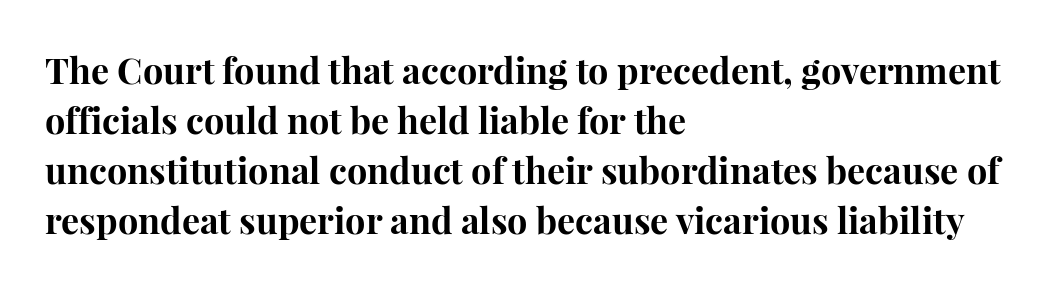
Q: Is the text bold? A: Yes.
Q: Is the text italic (slanted)? A: No, it is upright.
Q: Is the typeface a serif or a sans-serif typeface? A: Serif.
Q: Is the text underlined? A: No.
Q: How is the paragraph aligned? A: Left-aligned.
Q: Is the spacing between letters normal or unusually wide? A: Normal.
Q: Is the spacing between lines tight, normal or loose? A: Normal.
Q: Width (condensed, normal, or wide)? A: Normal.
Q: Stroke contrast? A: High.
Q: x-height? A: Medium.
Q: Monospaced? A: No.
